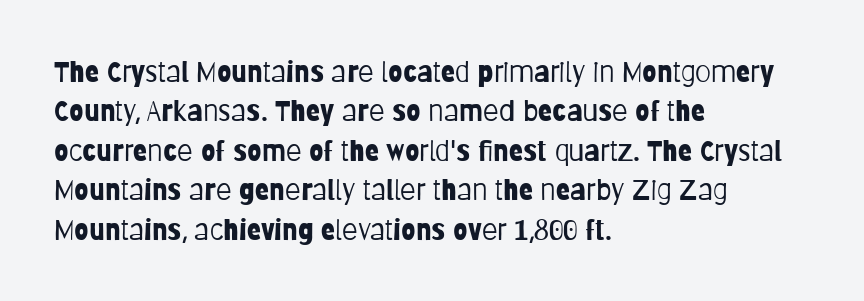
The face used here is proportionally spaced, like ordinary book or web type. No letter is thick-stroked: the sample isn't bold. These lines sit exactly where default settings would place them. The rendering keeps characters at their native spacing. The zone under the glyphs is completely vacant.
